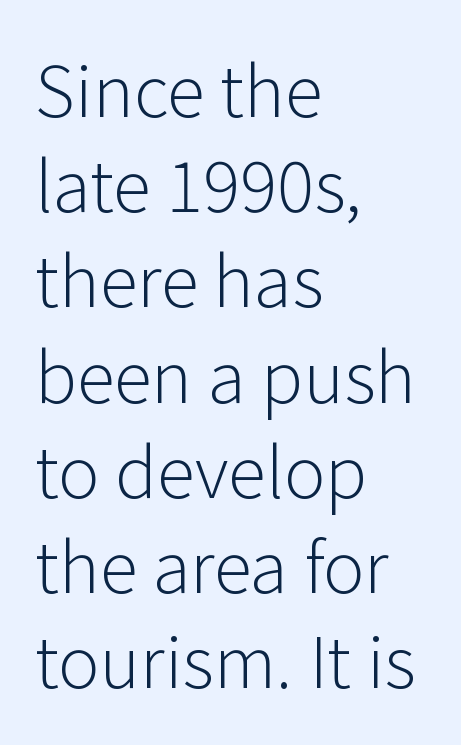
Q: Is the text bold? A: No.
Q: Is the text italic (slanted)? A: No, it is upright.
Q: Is the typeface a serif or a sans-serif typeface? A: Sans-serif.
Q: Is the text underlined? A: No.
Q: How is the paragraph aligned? A: Left-aligned.
Q: Is the spacing between letters normal or unusually wide? A: Normal.
Q: Is the spacing between lines tight, normal or loose? A: Normal.
Q: Width (condensed, normal, or wide)? A: Normal.
Q: Stroke contrast? A: Low.
Q: x-height? A: Medium.
Q: Monospaced? A: No.
